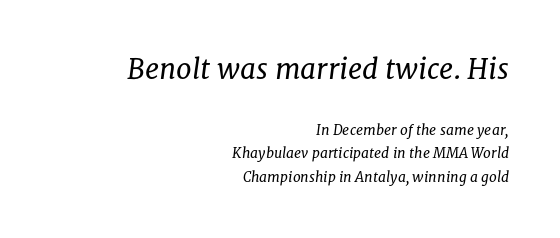
Q: Is the text bold? A: No.
Q: Is the text italic (slanted)? A: Yes, it leans right by about 8 degrees.
Q: Is the typeface a serif or a sans-serif typeface? A: Serif.
Q: Is the text underlined? A: No.
Q: How is the paragraph aligned? A: Right-aligned.
Q: Is the spacing between letters normal or unusually wide? A: Normal.
Q: Is the spacing between lines tight, normal or loose? A: Normal.
Q: Which block of text is set in a larger size, the first (top) or the second (bottom)? A: The first (top) one.
Q: Width (condensed, normal, or wide)? A: Normal.
Q: Stroke contrast? A: Low.
Q: x-height? A: Medium.
Q: Monospaced? A: No.
